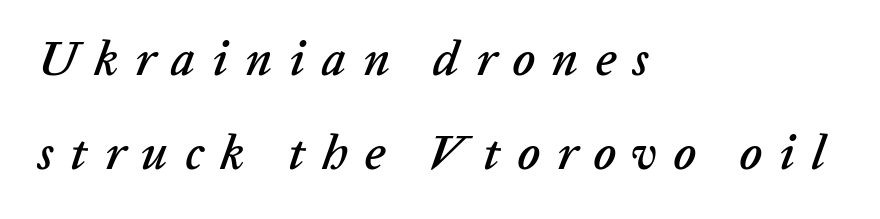
{"italic": "yes", "lean": "right", "slant_degrees": 20, "width": "normal", "stroke_contrast": "low", "x_height": "medium", "monospaced": "no", "underline": "no", "align": "left", "line_spacing": "loose", "line_spacing_ratio": 1.95, "letter_spacing": "wide", "letter_spacing_em": 0.35, "glyph_px": 48}
